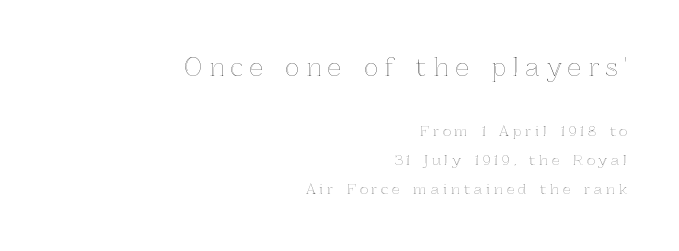
The glyphs are unaccompanied by any horizontal stroke below them. Of the two passages, the one on top uses the larger point size. Is the letter spacing exaggerated? Yes — the characters are pushed far apart. A flush-right, rag-left setting is used for this passage.
